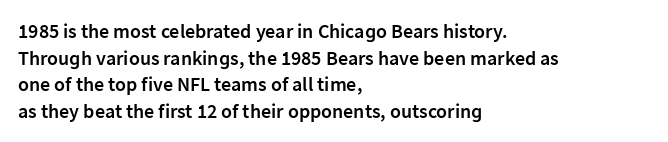
The image shows 20 px text type, upright; set left-aligned, normal line spacing (1.33x), normal letter spacing, not underlined.
